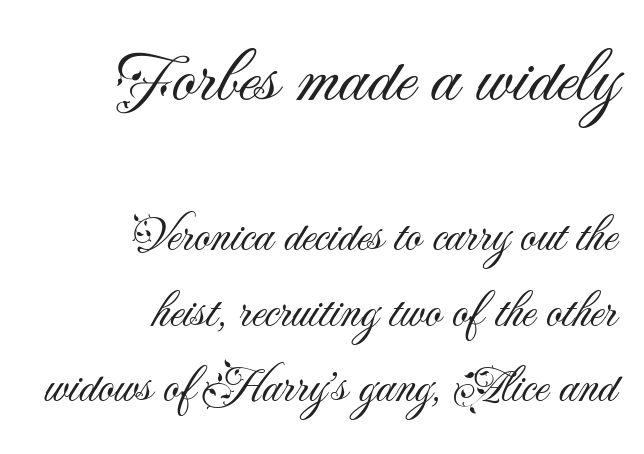
The image shows 75 px light sans-serif type; set right-aligned, normal line spacing (1.51x), normal letter spacing, not underlined; the first (top) block is 1.5x larger; medium stroke contrast and a small x-height.
